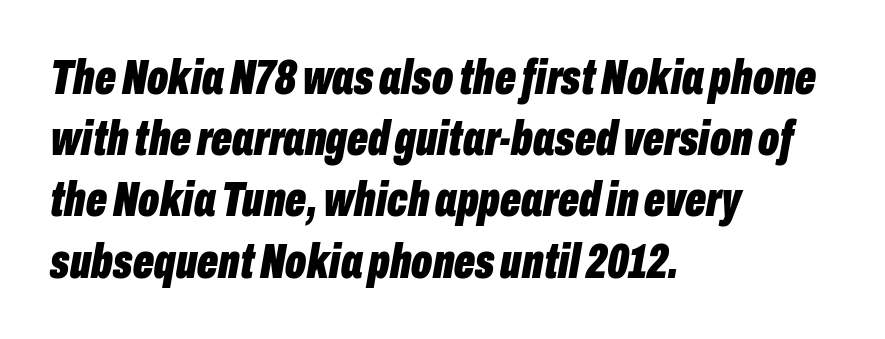
The face used here is proportionally spaced, like ordinary book or web type. Leading matches the norm, producing a regular column. The face used here is rendered with its standard letterfit. Type without underlining. These lines are set flush left with a ragged right edge.
